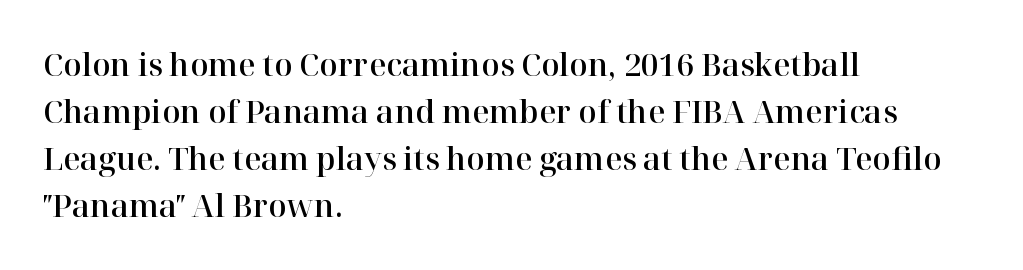
{"serif": "yes", "italic": "no", "width": "normal", "stroke_contrast": "high", "x_height": "medium", "monospaced": "no", "underline": "no", "align": "left", "line_spacing": "normal", "line_spacing_ratio": 1.57, "letter_spacing": "normal", "letter_spacing_em": 0.0, "glyph_px": 30}
